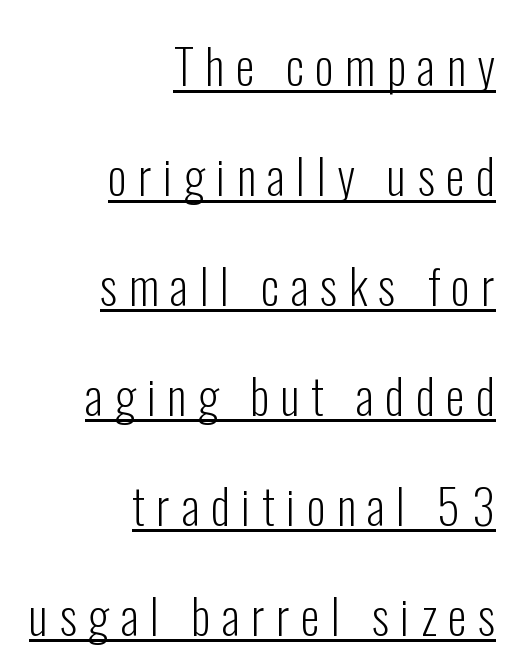
The image shows 48 px light, condensed sans-serif type, upright; set right-aligned, loose line spacing (2.29x), unusually wide letter spacing (+0.24 em), underlined; low stroke contrast and a medium x-height.
